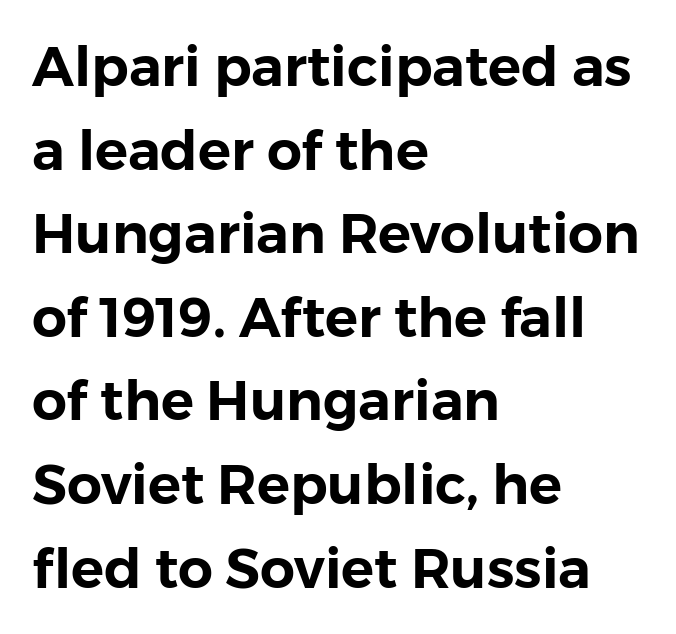
The passage shown is typeset with a sans-serif family. Typeset ragged right — the left edge is the straight one. The face used here is proportionally spaced, like ordinary book or web type. Italic? Not at all — the glyphs are vertical. Honestly, the letter spacing is just normal — you wouldn't notice it. The designer left line spacing at the default.
